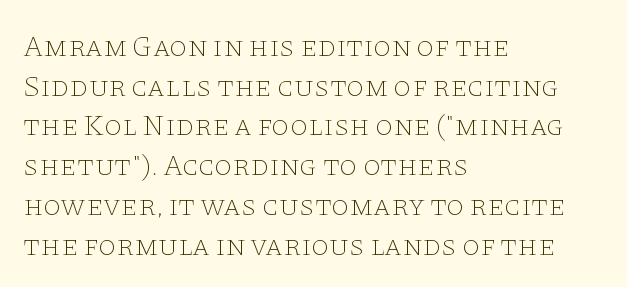
{"serif": "yes", "italic": "no", "bold": "no", "weight": "thin", "width": "wide", "stroke_contrast": "low", "x_height": "large", "monospaced": "no", "underline": "no", "align": "left", "line_spacing": "normal", "line_spacing_ratio": 1.37, "letter_spacing": "normal", "letter_spacing_em": 0.0, "glyph_px": 29}
